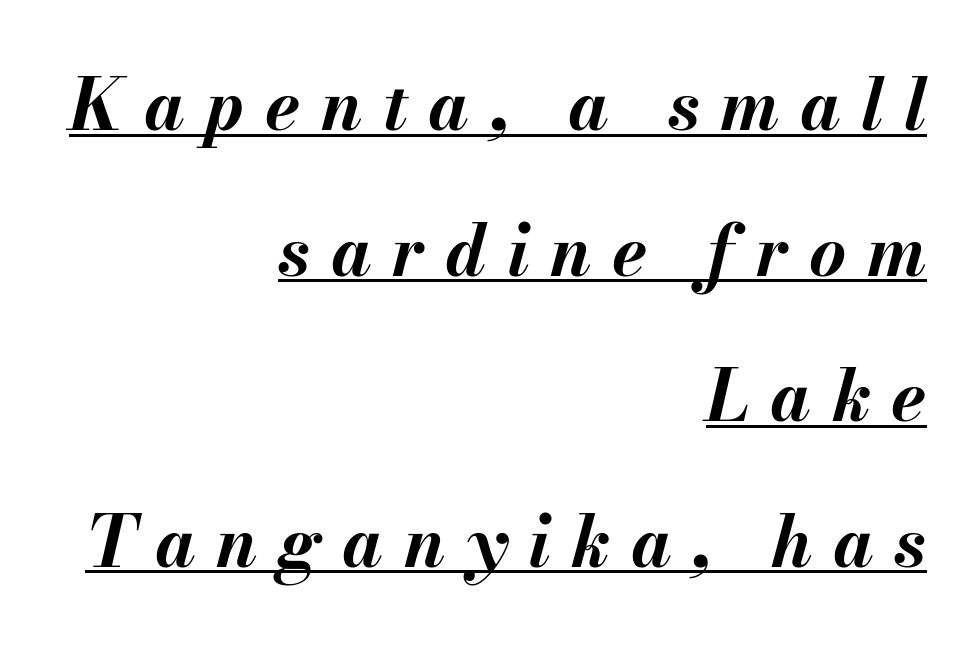
{"italic": "yes", "lean": "right", "slant_degrees": 13, "bold": "yes", "weight": "bold", "width": "normal", "stroke_contrast": "medium", "x_height": "small", "monospaced": "no", "underline": "yes", "align": "right", "line_spacing": "loose", "line_spacing_ratio": 2.05, "letter_spacing": "wide", "letter_spacing_em": 0.29, "glyph_px": 71}
